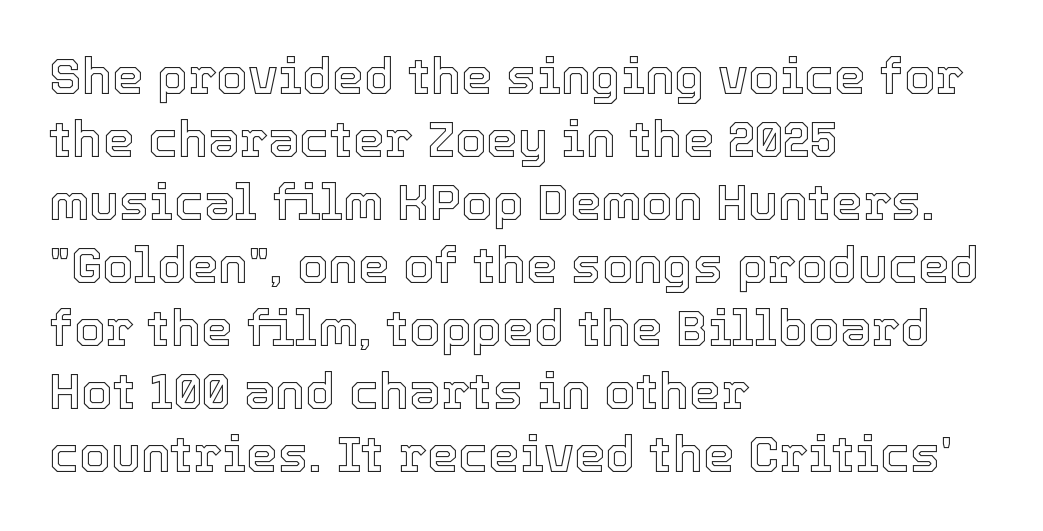
This rendering leaves character spacing at its baseline value. Do the characters align in a grid? No, the font is proportional. Horizontally, the lines are justified to the leading edge only. A typesetter would call this leading conventional body-copy spacing. This rendering features lettering with no underline.
